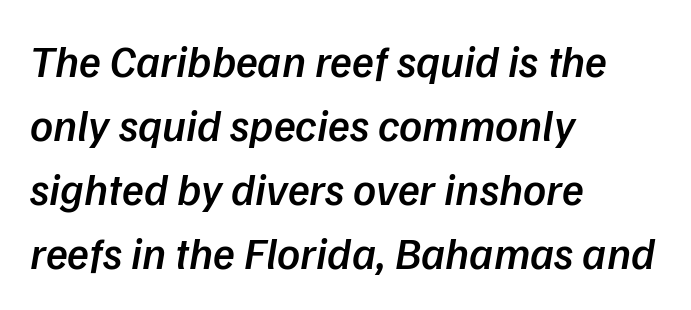
Q: Is the text bold? A: Semi-bold.
Q: Is the typeface a serif or a sans-serif typeface? A: Sans-serif.
Q: Is the text underlined? A: No.
Q: How is the paragraph aligned? A: Left-aligned.
Q: Is the spacing between letters normal or unusually wide? A: Normal.
Q: Is the spacing between lines tight, normal or loose? A: Normal.
Q: Width (condensed, normal, or wide)? A: Normal.
Q: Stroke contrast? A: Low.
Q: x-height? A: Medium.
Q: Monospaced? A: No.
